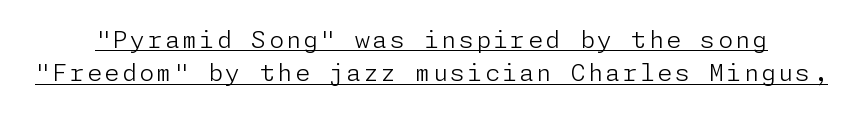
The font sits on the lighter half of the weight spectrum, regular included. Do the letters lean? They stand straight. You can see a thin bar hugging the bottom of the glyphs. Is there much room between lines? A standard amount, neither cramped nor airy.
